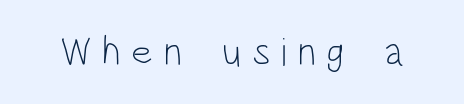
Q: Is the text bold? A: No.
Q: Is the text italic (slanted)? A: No, it is upright.
Q: Is the typeface a serif or a sans-serif typeface? A: Sans-serif.
Q: Is the text underlined? A: No.
Q: Is the spacing between letters normal or unusually wide? A: Unusually wide.
Q: Width (condensed, normal, or wide)? A: Condensed.
Q: Stroke contrast? A: Low.
Q: x-height? A: Large.
Q: Monospaced? A: No.
